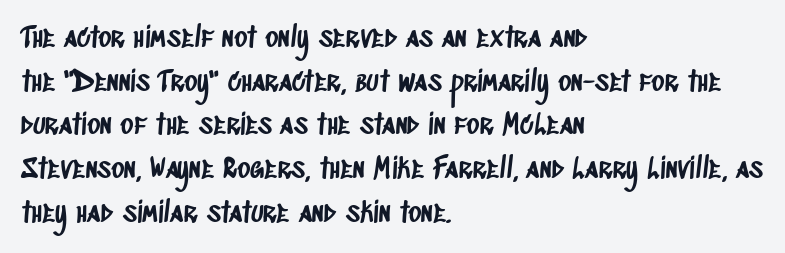
{"serif": "no", "width": "condensed", "stroke_contrast": "low", "x_height": "large", "monospaced": "no", "underline": "no", "align": "left", "line_spacing": "normal", "line_spacing_ratio": 1.56, "letter_spacing": "normal", "letter_spacing_em": 0.0, "glyph_px": 28}
